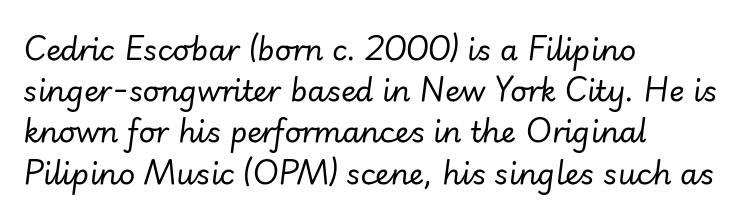
The image shows 29 px regular-weight type, italic (leaning right); set left-aligned, normal line spacing (1.42x), normal letter spacing, not underlined; low stroke contrast and a small x-height.
